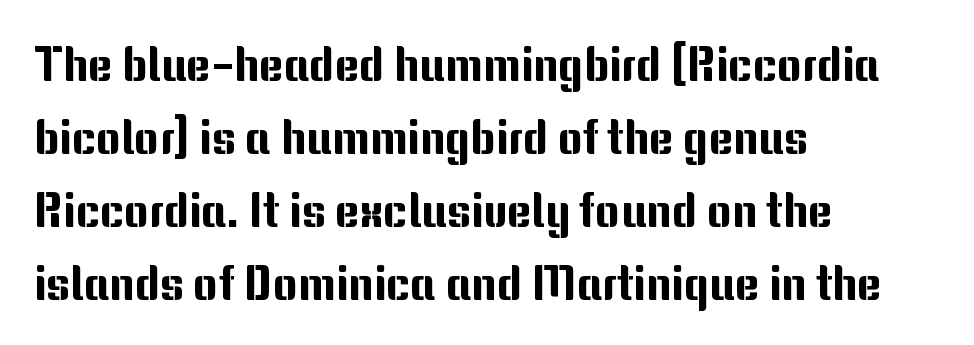
The image shows 47 px sans-serif type, upright; set left-aligned, normal line spacing (1.55x), normal letter spacing, not underlined; medium stroke contrast and a medium x-height.
